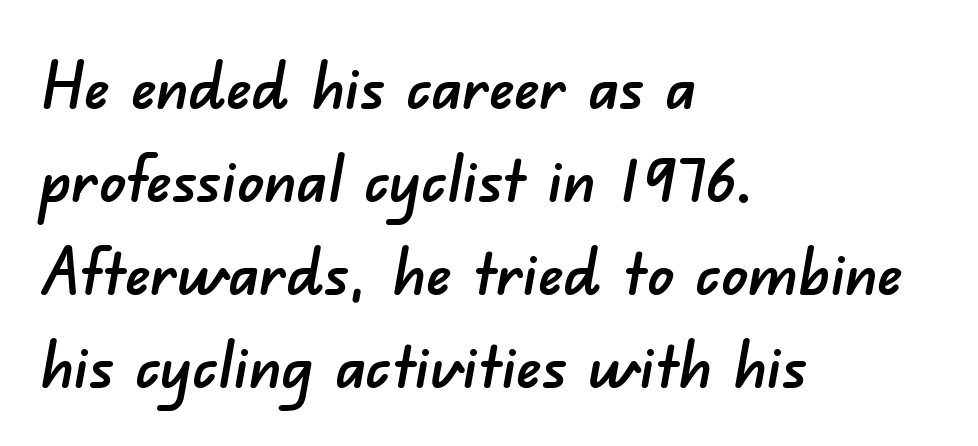
Grotesque or geometric, the face here clearly has no serifs. These lines are rendered in a variable-pitch font. No extra tracking has been applied to these lines. This sample keeps an unexceptional amount of space between lines.
